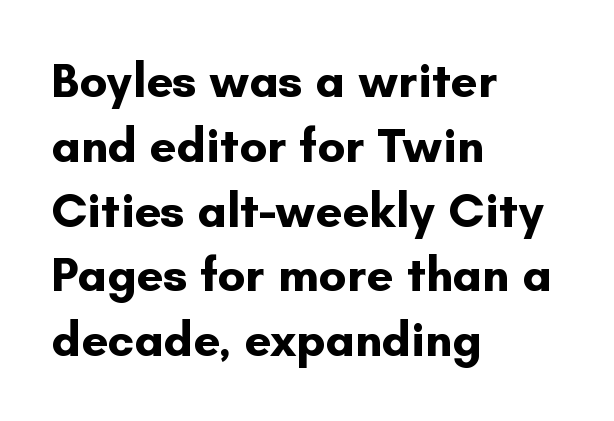
The image shows 48 px bold sans-serif type, upright; set left-aligned, normal line spacing (1.35x), normal letter spacing, not underlined; low stroke contrast and a small x-height.
